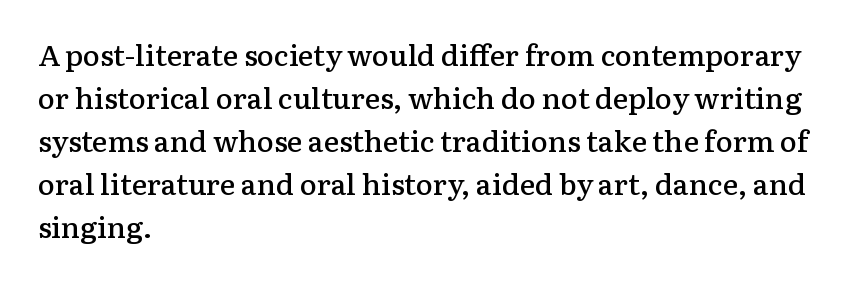
What kind of face is this? One with serifs. Compared with typical paragraphs, the rows here are spaced about the same. What weight is shown? A semibold, between regular and bold. This sample has the flowing, uneven cadence of proportional lettering.
